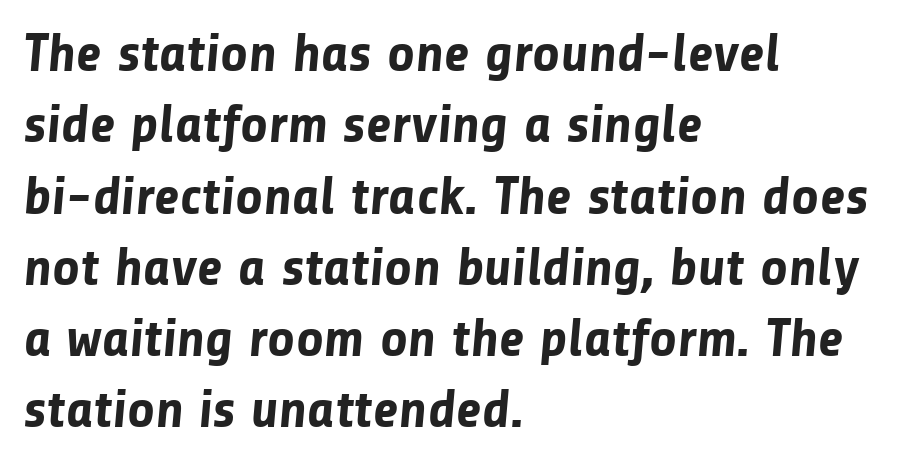
The passage shown is typed in a proportional face where columns would drift. Caption: standard tracking, unaltered. Strokes here are thick enough to call this a true bold. A student would call this left alignment; a typographer would say flush left, rag right. The space directly below the letters is spotless.
